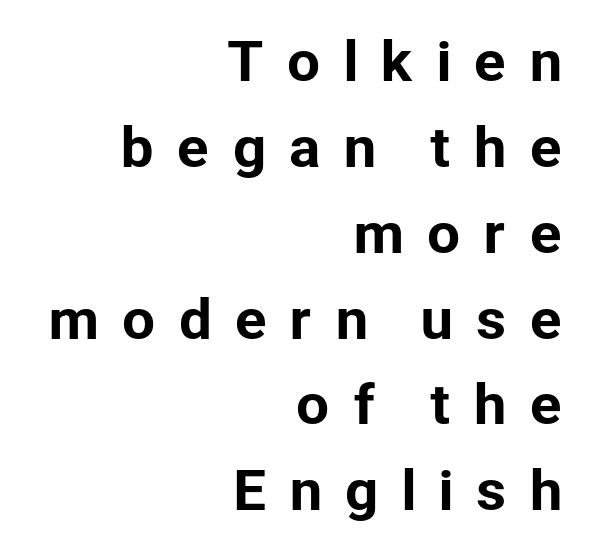
Q: Is the text italic (slanted)? A: No, it is upright.
Q: Is the typeface a serif or a sans-serif typeface? A: Sans-serif.
Q: Is the text underlined? A: No.
Q: How is the paragraph aligned? A: Right-aligned.
Q: Is the spacing between letters normal or unusually wide? A: Unusually wide.
Q: Is the spacing between lines tight, normal or loose? A: Normal.
Q: Width (condensed, normal, or wide)? A: Normal.
Q: Stroke contrast? A: Low.
Q: x-height? A: Medium.
Q: Monospaced? A: No.
